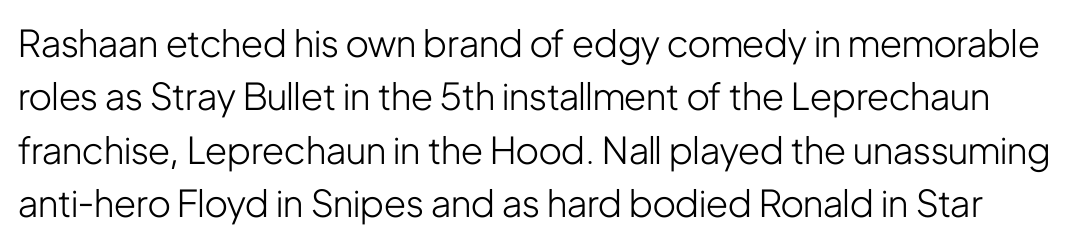
These lines are rendered in a variable-pitch font. The designer left line spacing at the default. Lines of text with bare space underneath. The characters are drawn with everyday or finer stroke widths. How are the letters spaced? Ordinarily, with no added tracking.
